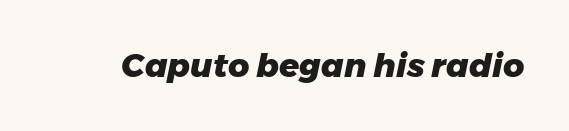
The image shows 33 px heavy type, italic (leaning right); set normal letter spacing, not underlined; low stroke contrast and a medium x-height.
